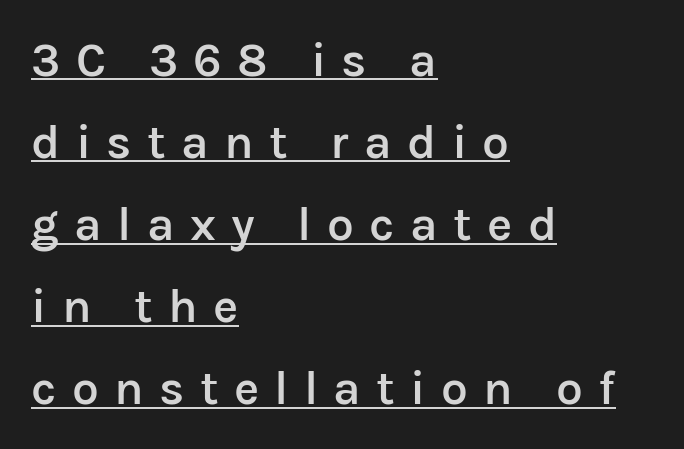
Q: Is the text bold? A: Semi-bold.
Q: Is the text italic (slanted)? A: No, it is upright.
Q: Is the typeface a serif or a sans-serif typeface? A: Sans-serif.
Q: Is the text underlined? A: Yes.
Q: How is the paragraph aligned? A: Left-aligned.
Q: Is the spacing between letters normal or unusually wide? A: Unusually wide.
Q: Width (condensed, normal, or wide)? A: Normal.
Q: Stroke contrast? A: Low.
Q: x-height? A: Medium.
Q: Monospaced? A: No.
